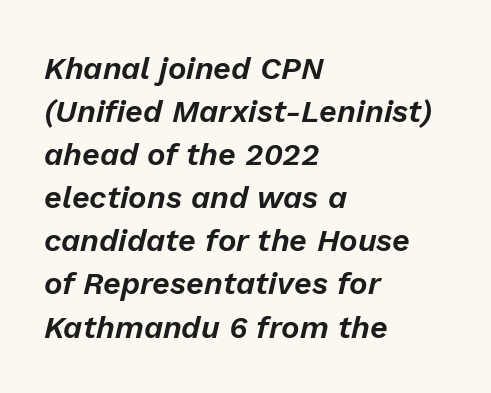
Q: Is the text italic (slanted)? A: Yes, it leans right by about 13 degrees.
Q: Is the text underlined? A: No.
Q: How is the paragraph aligned? A: Left-aligned.
Q: Is the spacing between letters normal or unusually wide? A: Normal.
Q: Is the spacing between lines tight, normal or loose? A: Normal.
Q: Width (condensed, normal, or wide)? A: Normal.
Q: Stroke contrast? A: Low.
Q: x-height? A: Medium.
Q: Monospaced? A: No.
